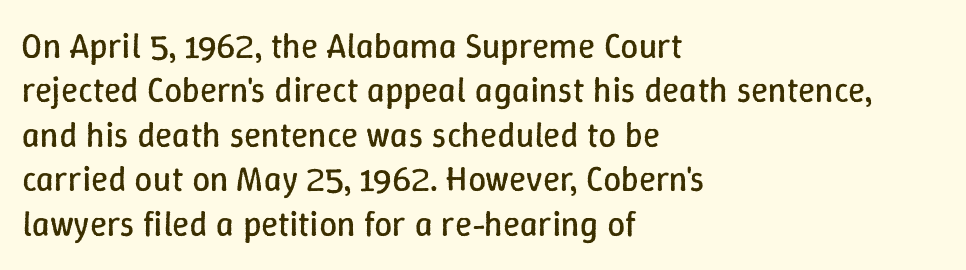
{"italic": "no", "bold": "no", "weight": "regular", "width": "normal", "stroke_contrast": "low", "x_height": "medium", "monospaced": "no", "underline": "no", "align": "left", "line_spacing": "normal", "line_spacing_ratio": 1.27, "letter_spacing": "normal", "letter_spacing_em": 0.0, "glyph_px": 35}
